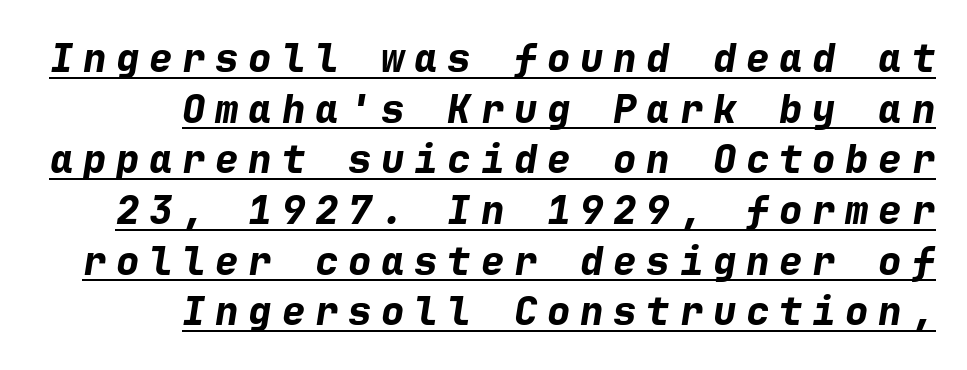
Q: Is the text bold? A: Yes.
Q: Is the text italic (slanted)? A: Yes, it leans right by about 9 degrees.
Q: Is the text underlined? A: Yes.
Q: How is the paragraph aligned? A: Right-aligned.
Q: Is the spacing between letters normal or unusually wide? A: Unusually wide.
Q: Is the spacing between lines tight, normal or loose? A: Normal.
Q: Width (condensed, normal, or wide)? A: Normal.
Q: Stroke contrast? A: Low.
Q: x-height? A: Medium.
Q: Monospaced? A: Yes.
